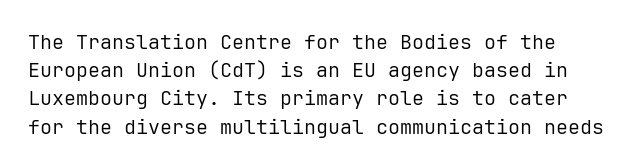
{"italic": "no", "bold": "no", "underline": "no", "line_spacing": "normal", "line_spacing_ratio": 1.41, "letter_spacing": "normal", "letter_spacing_em": 0.0, "glyph_px": 20}
